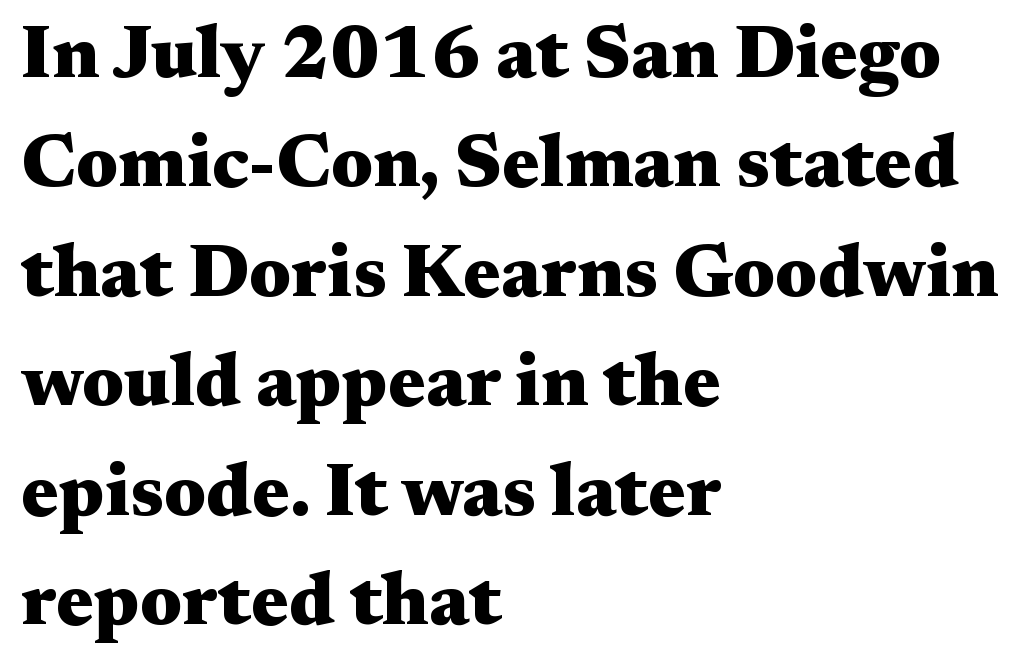
Q: Is the text bold? A: Yes.
Q: Is the text italic (slanted)? A: No, it is upright.
Q: Is the typeface a serif or a sans-serif typeface? A: Serif.
Q: Is the text underlined? A: No.
Q: How is the paragraph aligned? A: Left-aligned.
Q: Is the spacing between letters normal or unusually wide? A: Normal.
Q: Is the spacing between lines tight, normal or loose? A: Normal.
Q: Width (condensed, normal, or wide)? A: Wide.
Q: Stroke contrast? A: Medium.
Q: x-height? A: Medium.
Q: Monospaced? A: No.
